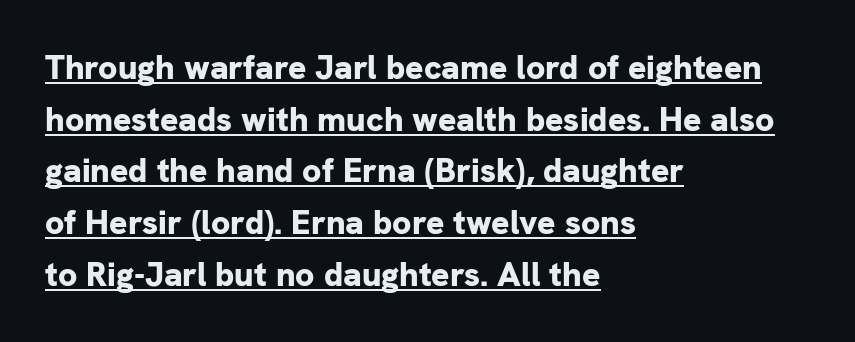
Q: Is the text bold? A: Yes.
Q: Is the text italic (slanted)? A: No, it is upright.
Q: Is the typeface a serif or a sans-serif typeface? A: Sans-serif.
Q: Is the text underlined? A: Yes.
Q: How is the paragraph aligned? A: Left-aligned.
Q: Is the spacing between letters normal or unusually wide? A: Normal.
Q: Is the spacing between lines tight, normal or loose? A: Normal.
Q: Width (condensed, normal, or wide)? A: Normal.
Q: Stroke contrast? A: Low.
Q: x-height? A: Medium.
Q: Monospaced? A: No.
